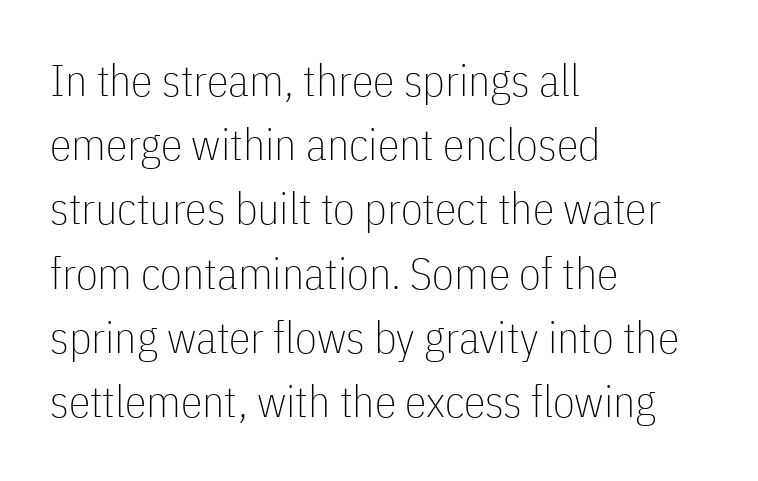
The image shows 44 px thin, condensed sans-serif type, upright; set left-aligned, normal line spacing (1.46x), normal letter spacing, not underlined; low stroke contrast and a medium x-height.
